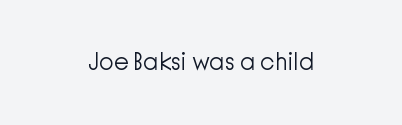
Q: Is the text bold? A: No.
Q: Is the text italic (slanted)? A: No, it is upright.
Q: Is the text underlined? A: No.
Q: Is the spacing between letters normal or unusually wide? A: Normal.
